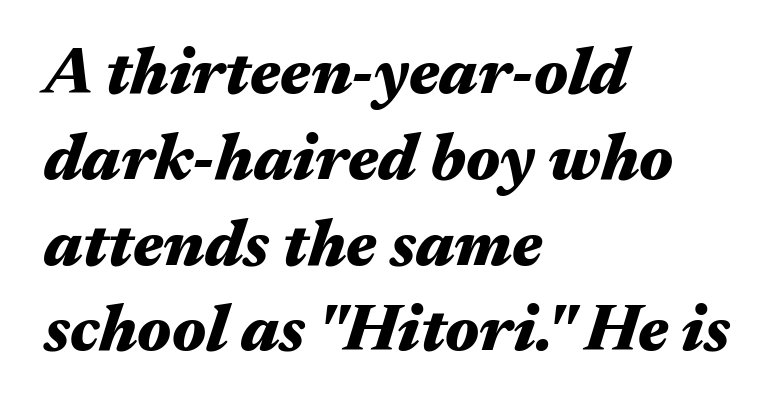
A dark, heavy texture on the line: the type is bold. You could not count columns in this text — the font is proportionally spaced. Underlining? Definitely not there. This sample is left-justified, so line endings fall wherever the words run out. Regular leading. The specimen reads as italic at a glance.
